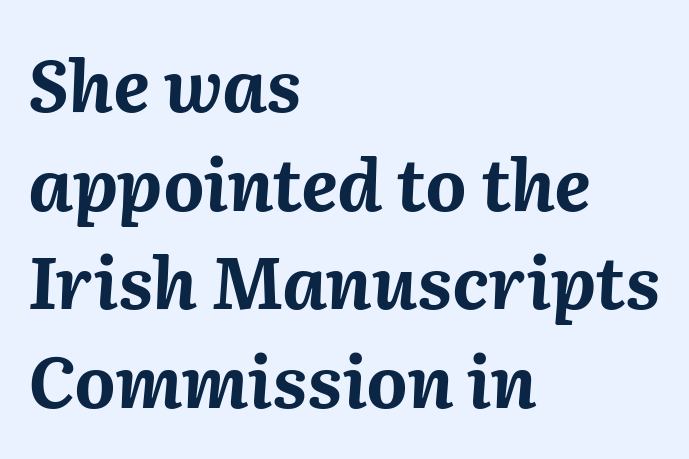
The image shows 71 px bold type, italic (leaning right); set left-aligned, normal line spacing (1.39x), normal letter spacing, not underlined; medium stroke contrast and a medium x-height.
